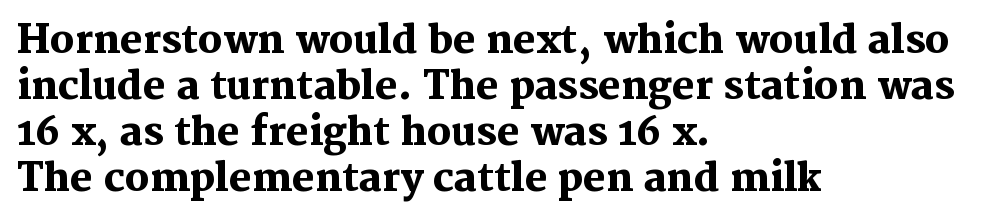
{"serif": "yes", "italic": "no", "bold": "yes", "weight": "heavy", "width": "normal", "stroke_contrast": "medium", "x_height": "medium", "monospaced": "no", "underline": "no", "align": "left", "line_spacing_ratio": 1.21, "letter_spacing": "normal", "letter_spacing_em": 0.0, "glyph_px": 38}
